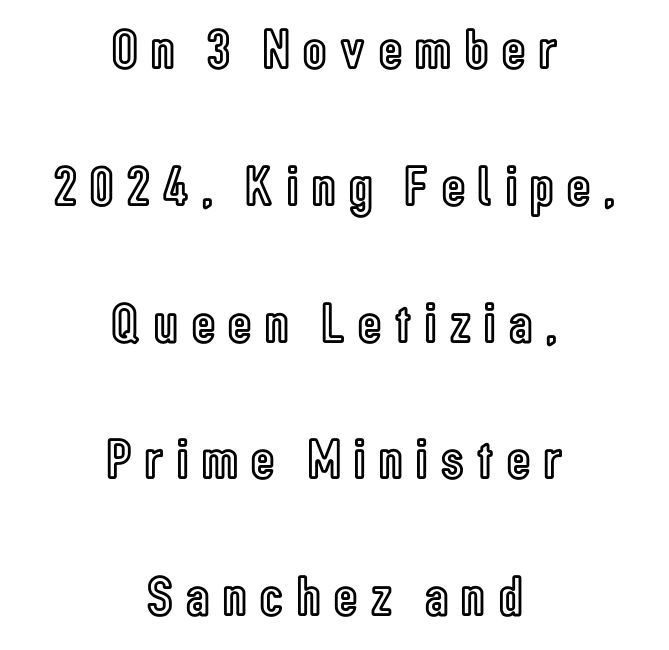
The image shows 57 px condensed type, upright; set centered, loose line spacing (2.4x), unusually wide letter spacing (+0.24 em), not underlined; a medium x-height.
